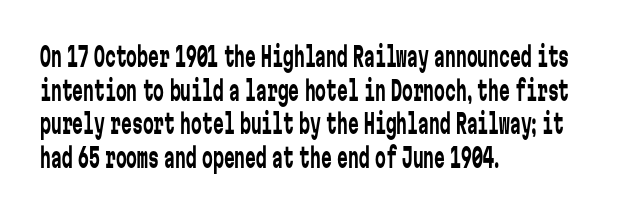
Whoever set this chose a conventional vertical rhythm. Each stroke keeps to a modest, everyday thickness or less. Is there any slant? The stems are plumb. Any mark beneath the type? The region is blank. Horizontal alignment here is leftward, the default for most running prose.
